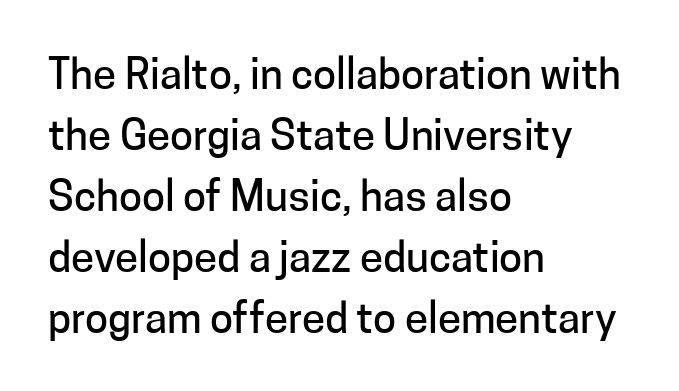
Q: Is the text italic (slanted)? A: No, it is upright.
Q: Is the typeface a serif or a sans-serif typeface? A: Sans-serif.
Q: Is the text underlined? A: No.
Q: How is the paragraph aligned? A: Left-aligned.
Q: Is the spacing between letters normal or unusually wide? A: Normal.
Q: Is the spacing between lines tight, normal or loose? A: Normal.
Q: Width (condensed, normal, or wide)? A: Normal.
Q: Stroke contrast? A: Low.
Q: x-height? A: Medium.
Q: Monospaced? A: No.
